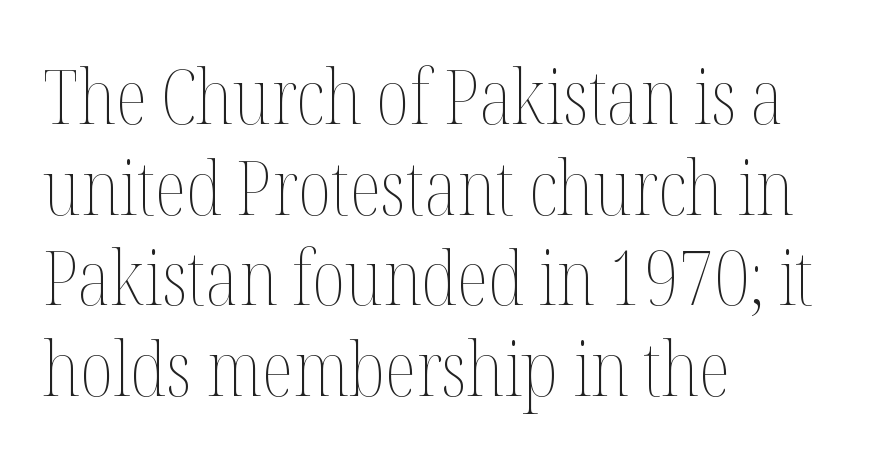
{"italic": "no", "bold": "no", "weight": "thin", "width": "condensed", "stroke_contrast": "medium", "x_height": "medium", "monospaced": "no", "underline": "no", "align": "left", "line_spacing_ratio": 1.21, "letter_spacing": "normal", "letter_spacing_em": 0.0, "glyph_px": 75}
